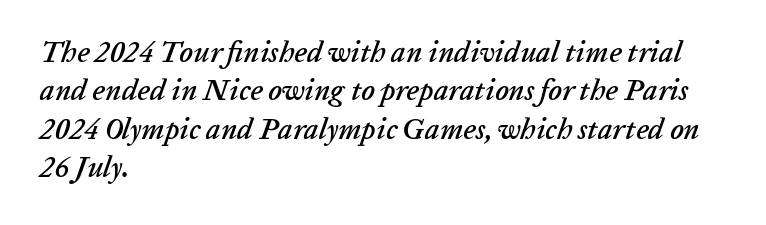
The image shows 29 px text type, italic (leaning right); set left-aligned, normal line spacing (1.32x), normal letter spacing, not underlined; low stroke contrast and a medium x-height.
